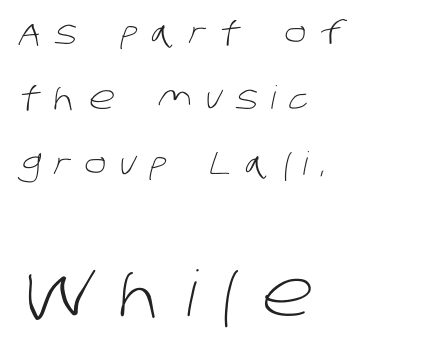
Check where the strokes stop: nothing finishes them off — pure sans. Is the stroke heavy? The answer is a plain regular-or-lighter. Every row of glyphs begins at an identical x-position on the left. Spacing between characters has been opened up far beyond the box default. The strip under each line holds only bare page.
